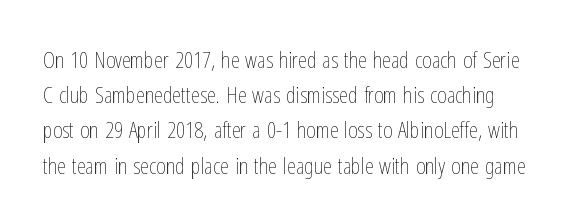
The image shows 23 px text type, upright; set normal line spacing (1.53x), normal letter spacing, not underlined.
